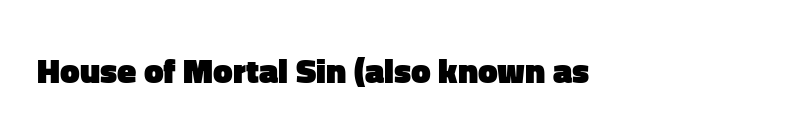
On the weight axis this lands at bold, roughly 700. A typesetter would call this proportional, since set widths differ per character. Spacing between characters is what you'd get straight out of the box. When letters stand straight like this, we call the style roman or upright. The gap between lines stays unmarked.
